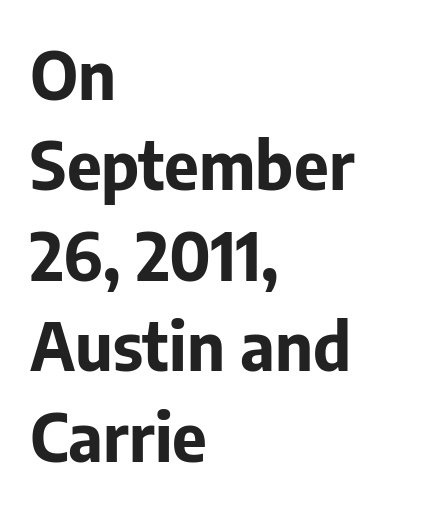
The passage shown is typed in a proportional face where columns would drift. The string is rendered with underlining switched off. Leftover space on each line is placed entirely after the last word. Nothing unusual about the tracking: characters are spaced as the font intends. On the weight axis this lands at bold, roughly 700.
